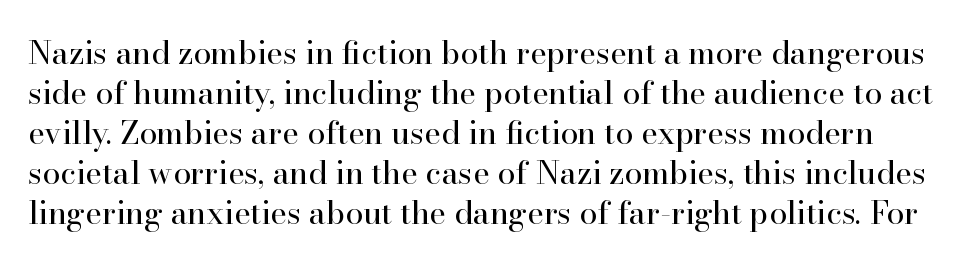
Small tapered or slab feet sit at the stroke ends, so this counts as serif. Beneath every word, the page is bare. Nothing heavy about these letters — not bold at all. A typesetter would call this leading conventional body-copy spacing. Do the letters lean? They stand straight. The face used here is rendered with its standard letterfit.
